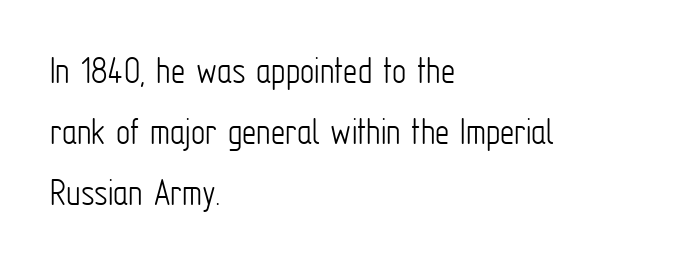
{"serif": "no", "italic": "no", "bold": "no", "weight": "light", "width": "condensed", "stroke_contrast": "low", "x_height": "medium", "monospaced": "no", "underline": "no", "align": "left", "line_spacing": "normal", "line_spacing_ratio": 1.52, "letter_spacing": "normal", "letter_spacing_em": 0.0, "glyph_px": 40}
